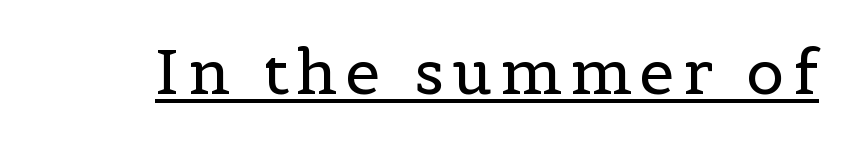
Is the type heavy? It reads as light-to-regular instead. The characters display serif detailing at their extremities. Spacing verdict: proportional, widths tailored to each character. In designer terms, the underline attribute is active on this setting. This is roman type, the default non-slanted kind.
